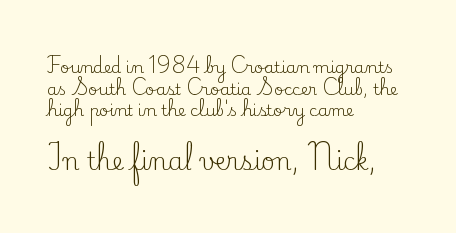
Q: Is the text bold? A: No.
Q: Is the text italic (slanted)? A: No, it is upright.
Q: Is the text underlined? A: No.
Q: How is the paragraph aligned? A: Left-aligned.
Q: Is the spacing between letters normal or unusually wide? A: Normal.
Q: Is the spacing between lines tight, normal or loose? A: Normal.
Q: Which block of text is set in a larger size, the first (top) or the second (bottom)? A: The second (bottom) one.
